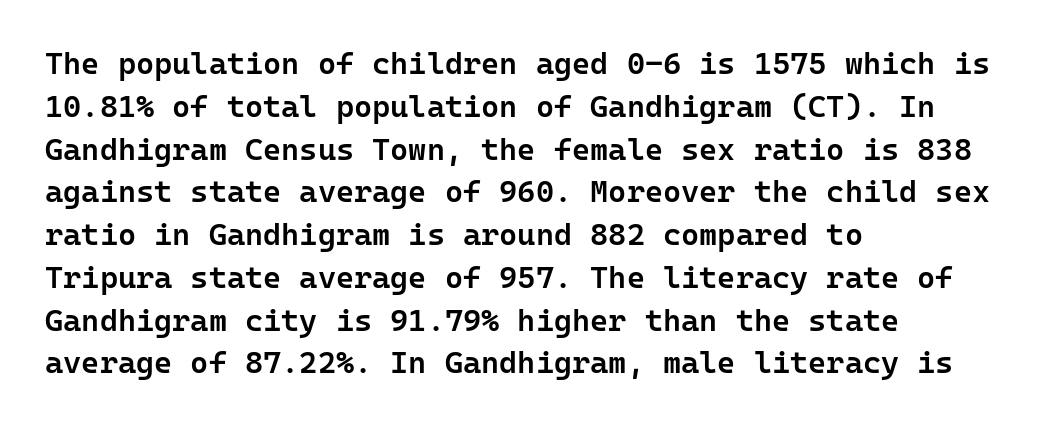
Q: Is the text bold? A: Semi-bold.
Q: Is the text italic (slanted)? A: No, it is upright.
Q: Is the typeface a serif or a sans-serif typeface? A: Sans-serif.
Q: Is the text underlined? A: No.
Q: How is the paragraph aligned? A: Left-aligned.
Q: Is the spacing between letters normal or unusually wide? A: Normal.
Q: Is the spacing between lines tight, normal or loose? A: Normal.
Q: Width (condensed, normal, or wide)? A: Normal.
Q: Stroke contrast? A: Low.
Q: x-height? A: Medium.
Q: Monospaced? A: Yes.
